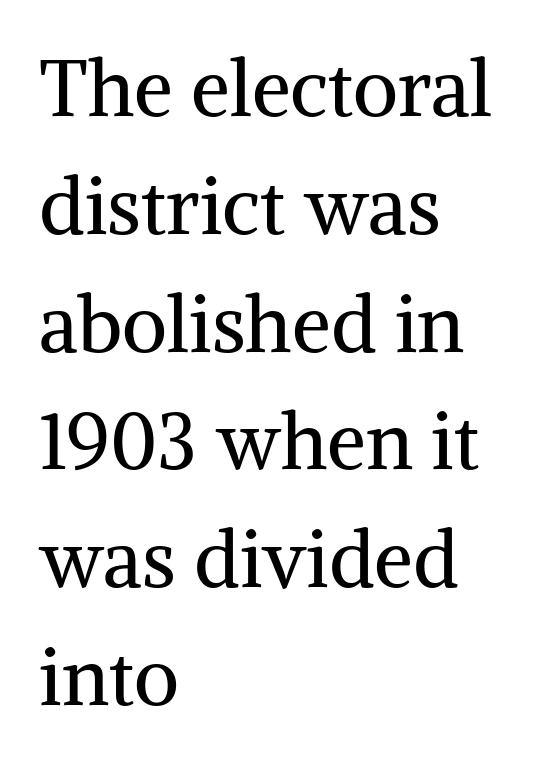
Q: Is the text bold? A: No.
Q: Is the text italic (slanted)? A: No, it is upright.
Q: Is the typeface a serif or a sans-serif typeface? A: Serif.
Q: Is the text underlined? A: No.
Q: How is the paragraph aligned? A: Left-aligned.
Q: Is the spacing between letters normal or unusually wide? A: Normal.
Q: Is the spacing between lines tight, normal or loose? A: Normal.
Q: Width (condensed, normal, or wide)? A: Normal.
Q: Stroke contrast? A: Medium.
Q: x-height? A: Medium.
Q: Monospaced? A: No.
